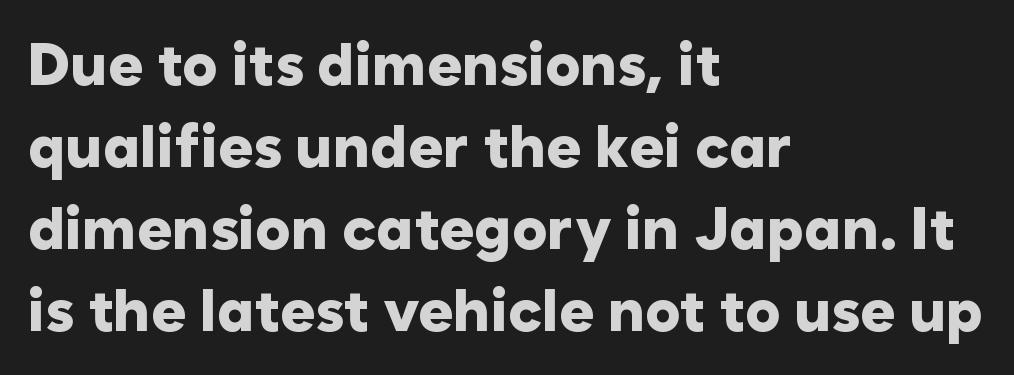
Q: Is the text bold? A: Yes.
Q: Is the text italic (slanted)? A: No, it is upright.
Q: Is the typeface a serif or a sans-serif typeface? A: Sans-serif.
Q: Is the text underlined? A: No.
Q: How is the paragraph aligned? A: Left-aligned.
Q: Is the spacing between letters normal or unusually wide? A: Normal.
Q: Is the spacing between lines tight, normal or loose? A: Normal.
Q: Width (condensed, normal, or wide)? A: Normal.
Q: Stroke contrast? A: Low.
Q: x-height? A: Medium.
Q: Monospaced? A: No.
